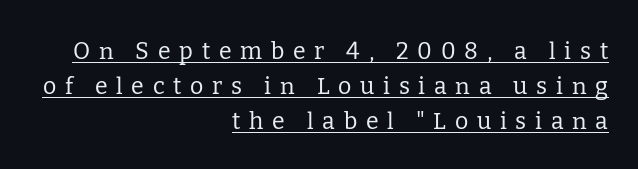
Unlike italic type, these characters show no tilt at all. Which margin do the lines hug? The right one — the left edge is uneven. This sample keeps an unexceptional amount of space between lines. The sample's only ornament is a line tracing under the words. Substantial extra tracking has been applied to these lines.
